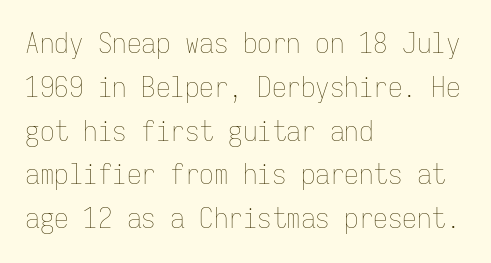
The gaps between neighbouring characters are ordinary and unremarkable. Every character here occupies the same horizontal width, giving the sample a typewriter-like rhythm. The leading is moderate, giving the passage an even texture. A typesetter would mark this as roman, not italic.
